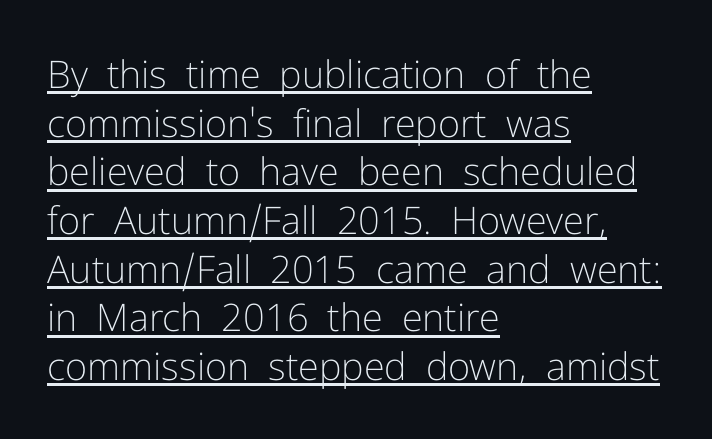
{"serif": "no", "italic": "no", "bold": "no", "weight": "light", "width": "normal", "stroke_contrast": "low", "x_height": "medium", "monospaced": "no", "underline": "yes", "align": "left", "line_spacing": "normal", "line_spacing_ratio": 1.28, "letter_spacing": "normal", "letter_spacing_em": 0.0, "glyph_px": 38}
